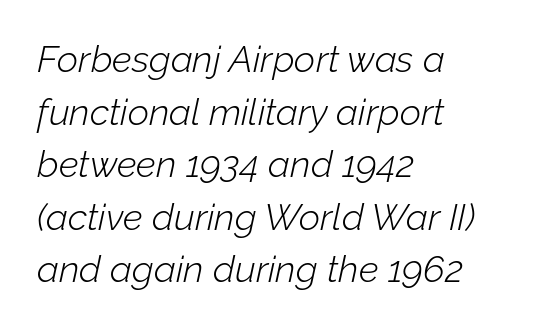
Proportional: the letters do not fall into vertical columns. In terms of posture, this sample is oblique. Look at the tracking — it's just the regular setting, nothing added. This sample is left-justified, so line endings fall wherever the words run out. The strip under each line holds only bare page. Quick note: interline space is typical.
